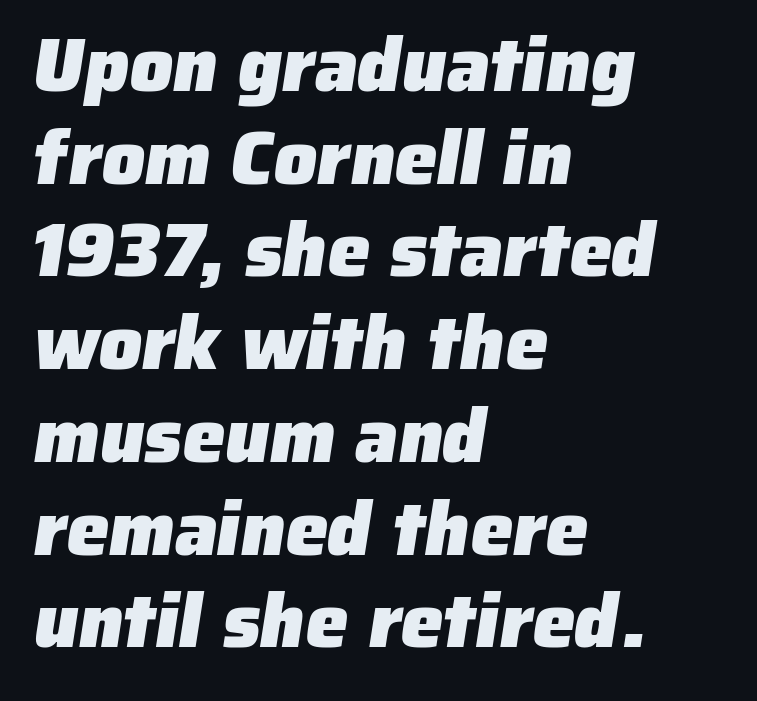
The image shows 76 px heavy sans-serif type; set left-aligned, line spacing 1.22x, normal letter spacing, not underlined; low stroke contrast and a medium x-height.
